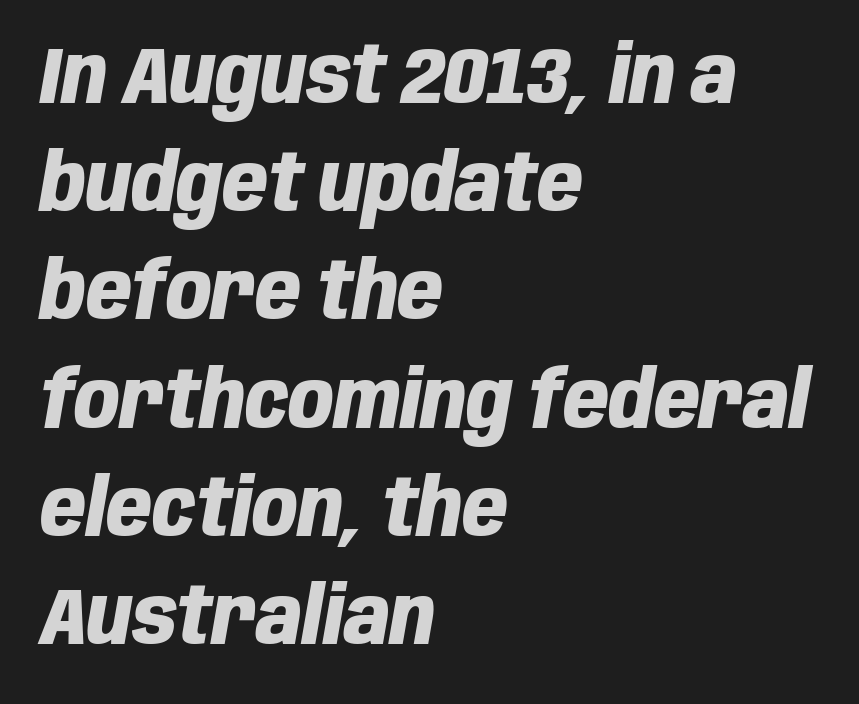
Has an underline been added? It has not. Tall strokes in this sample are angled rather than plumb. The lines in this sample share a left origin and differ only in where they stop. Is the type bold? Yes — the strokes are clearly thick and heavy. You could not count columns in this text — the font is proportionally spaced.
